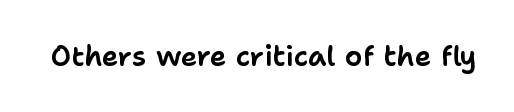
Q: Is the text italic (slanted)? A: No, it is upright.
Q: Is the typeface a serif or a sans-serif typeface? A: Sans-serif.
Q: Is the text underlined? A: No.
Q: Is the spacing between letters normal or unusually wide? A: Normal.
Q: Width (condensed, normal, or wide)? A: Normal.
Q: Stroke contrast? A: Low.
Q: x-height? A: Medium.
Q: Monospaced? A: No.
